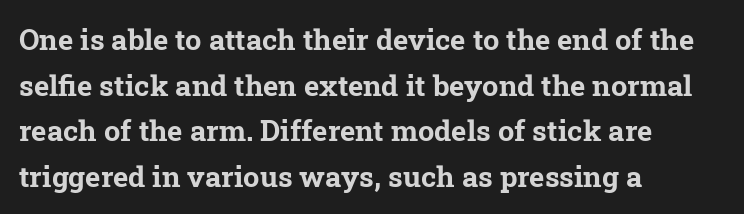
Think of a printed novel: that variable character pitch is what you see here. The gap between lines stays unmarked. In terms of weight, the rendering is a true, heavy bold. The type family on display is of the serif kind.
